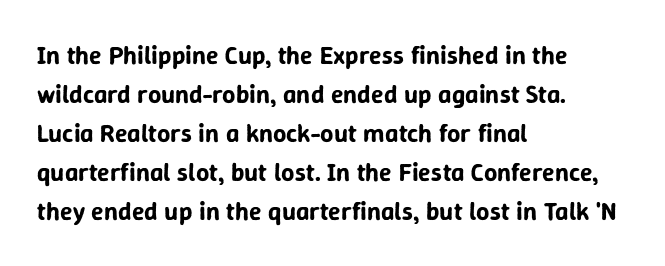
The image shows 26 px text type, upright; set left-aligned, normal line spacing (1.5x), normal letter spacing, not underlined.
